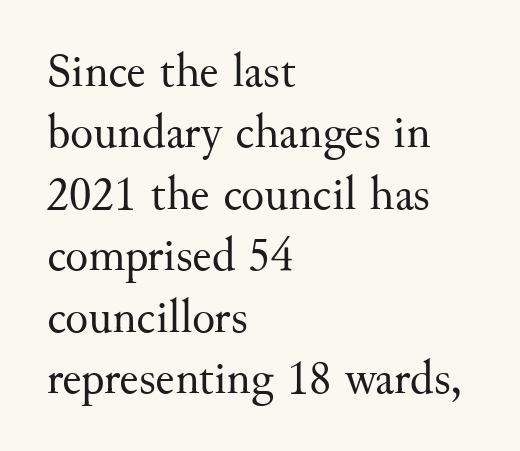
The image shows 48 px regular-weight serif type, upright; set left-aligned, normal line spacing (1.28x), normal letter spacing, not underlined; medium stroke contrast and a small x-height.
